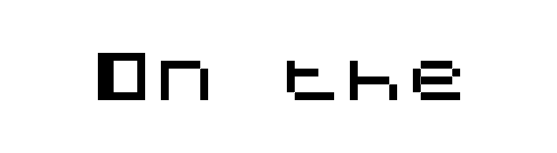
Each word holds together tightly as a unit, with standard inter-letter gaps. Designer's note — italics off, roman on. Plain, unruled lines of type. Note: no serifs on the glyphs.
